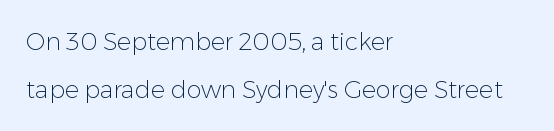
The gaps between neighbouring characters are ordinary and unremarkable. Posture: straight, roman, zero tilt. The leading is generous, giving the passage an open texture. On a weight scale, this lands at 450 or below. Underline: absent. Each line starts at the same left margin while the right side varies.
